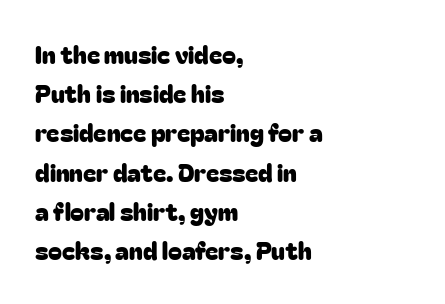
The image shows 25 px text type, upright; set left-aligned, normal line spacing (1.57x), normal letter spacing, not underlined.
